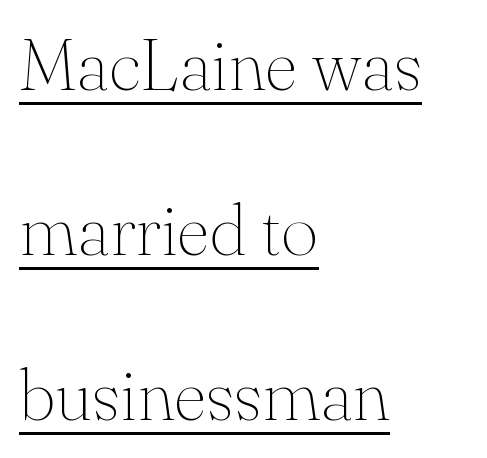
The image shows 72 px thin serif type, upright; set left-aligned, loose line spacing (2.29x), normal letter spacing, underlined; medium stroke contrast and a small x-height.
